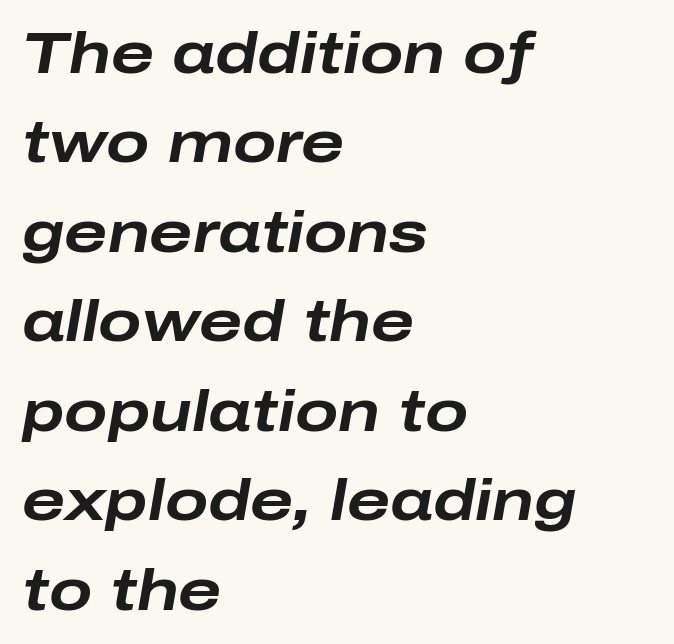
Q: Is the text bold? A: Yes.
Q: Is the text italic (slanted)? A: Yes, it leans right by about 10 degrees.
Q: Is the text underlined? A: No.
Q: How is the paragraph aligned? A: Left-aligned.
Q: Is the spacing between letters normal or unusually wide? A: Normal.
Q: Is the spacing between lines tight, normal or loose? A: Normal.
Q: Width (condensed, normal, or wide)? A: Wide.
Q: Stroke contrast? A: Low.
Q: x-height? A: Medium.
Q: Monospaced? A: No.
